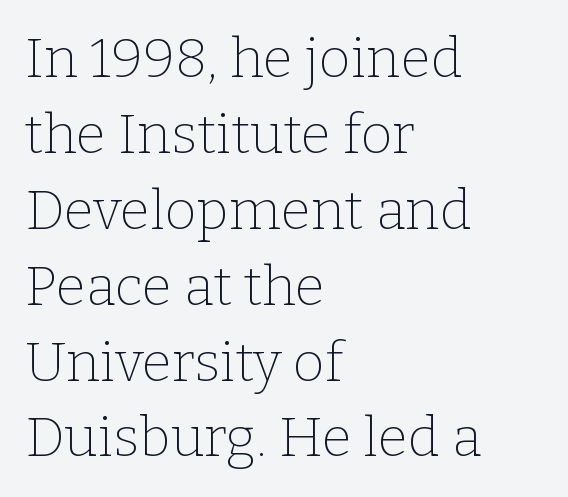
Italic? Not at all — the glyphs are vertical. Default kerning and tracking; the words read as compact shapes. Weight: in the light-to-regular range. In CSS terms this would be text-align: left.
